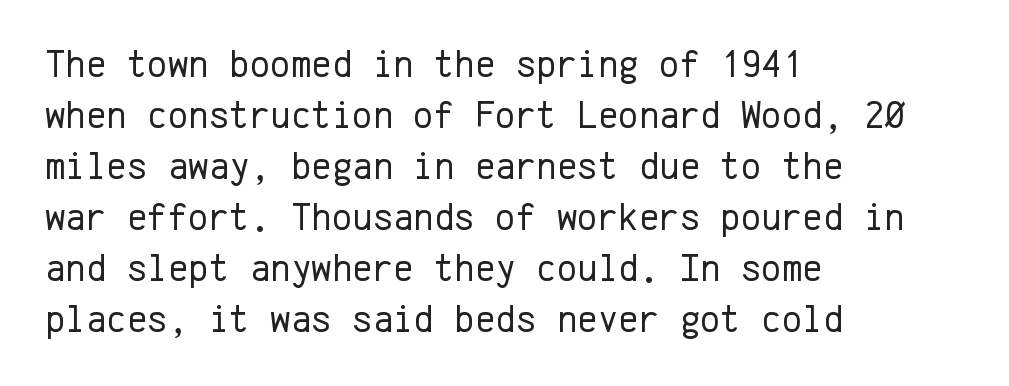
The image shows 39 px regular-weight sans-serif type, upright, monospaced; set left-aligned, normal line spacing (1.31x), normal letter spacing, not underlined; low stroke contrast and a medium x-height.
